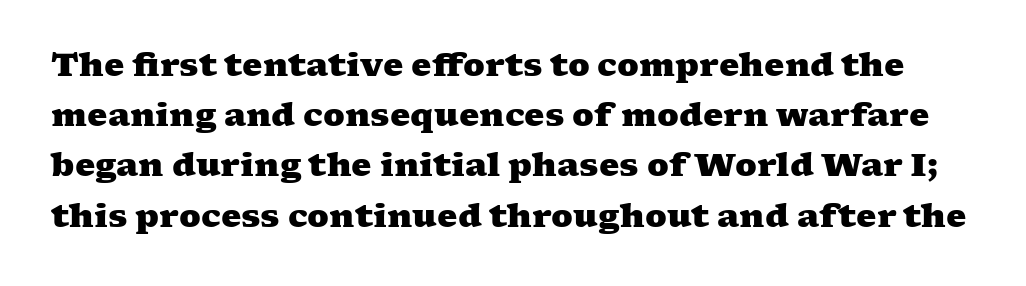
This sample has the flowing, uneven cadence of proportional lettering. Bare-footed words on every line. How are the letters spaced? Ordinarily, with no added tracking. Heft: maximum for text — a bold. The lines sit at an ordinary, default distance from one another.
